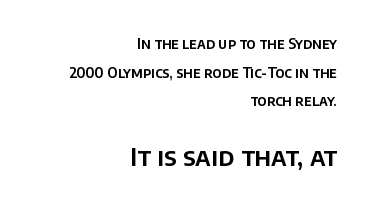
Q: Is the text italic (slanted)? A: No, it is upright.
Q: Is the text underlined? A: No.
Q: How is the paragraph aligned? A: Right-aligned.
Q: Is the spacing between letters normal or unusually wide? A: Normal.
Q: Is the spacing between lines tight, normal or loose? A: Loose.
Q: Which block of text is set in a larger size, the first (top) or the second (bottom)? A: The second (bottom) one.
